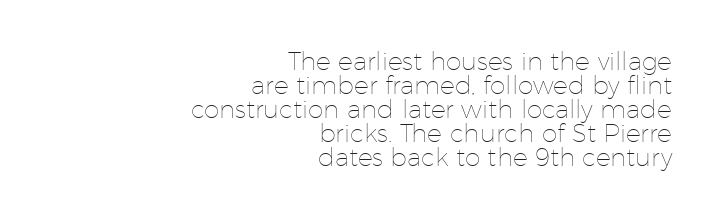
{"italic": "no", "bold": "no", "underline": "no", "align": "right", "line_spacing": "tight", "line_spacing_ratio": 0.96, "letter_spacing": "normal", "letter_spacing_em": 0.0, "glyph_px": 25}
